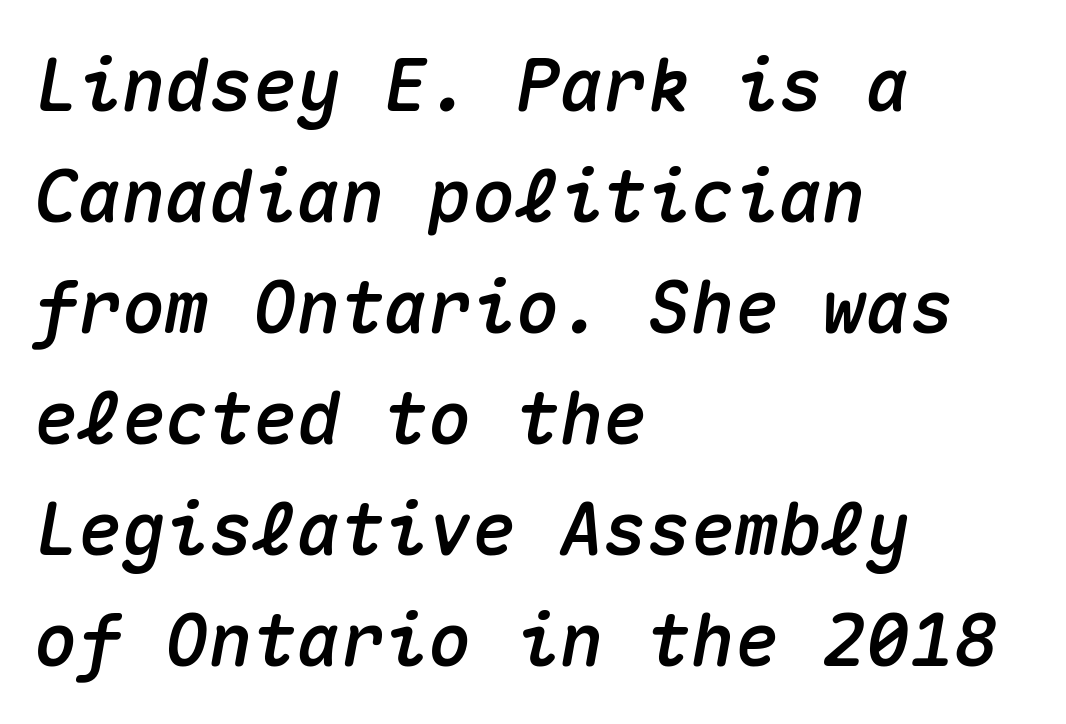
The image shows 73 px text type, italic (leaning right), monospaced; set left-aligned, normal line spacing (1.52x), normal letter spacing, not underlined; medium stroke contrast and a medium x-height.
